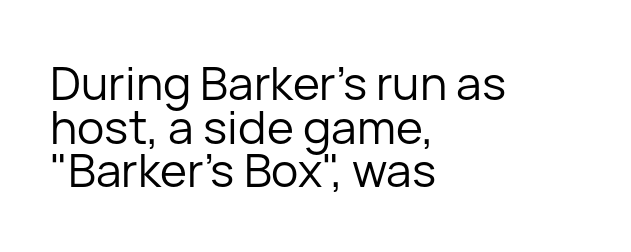
The image shows 46 px regular-weight sans-serif type, upright; set left-aligned, tight line spacing (0.95x), normal letter spacing, not underlined; low stroke contrast and a medium x-height.
